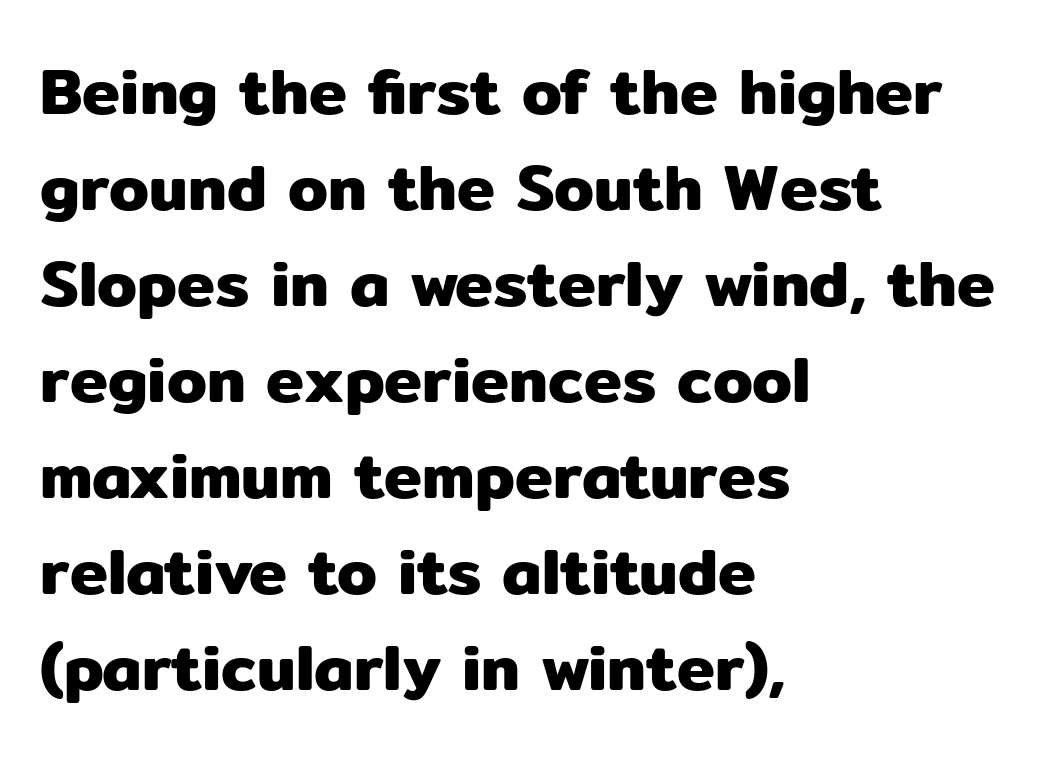
{"serif": "no", "italic": "no", "width": "normal", "stroke_contrast": "low", "x_height": "medium", "monospaced": "no", "underline": "no", "align": "left", "line_spacing": "normal", "line_spacing_ratio": 1.5, "letter_spacing": "normal", "letter_spacing_em": 0.0, "glyph_px": 64}
